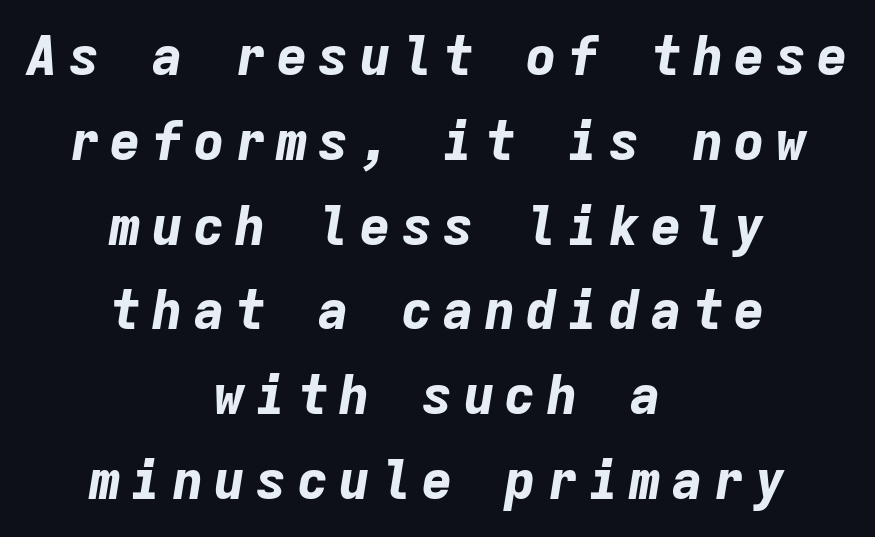
Every character here occupies the same horizontal width, giving the sample a typewriter-like rhythm. The glyphs look as if they've been sheared to an angle. The characters look thick and weighty, a clear bold. Line spacing here is normal. The strip under each line holds only bare page. Reading down the block, each line starts at a different indent, mirrored at its end.
